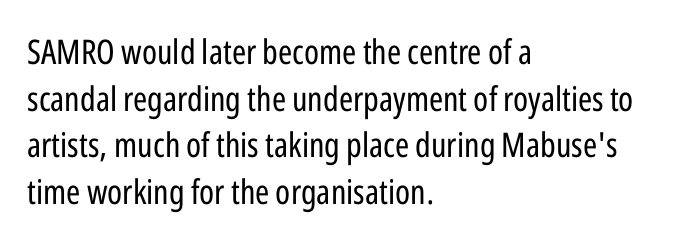
The image shows 34 px regular-weight, condensed sans-serif type, upright; set left-aligned, normal line spacing (1.37x), normal letter spacing, not underlined; low stroke contrast and a medium x-height.
